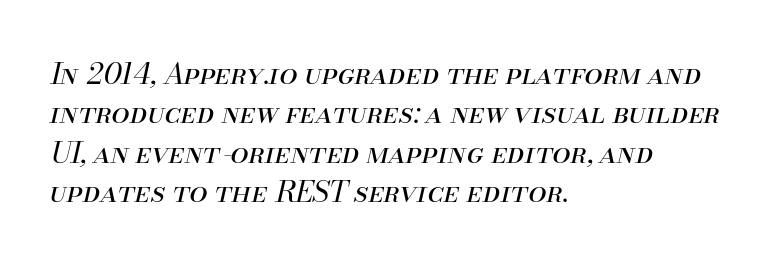
Q: Is the text bold? A: No.
Q: Is the text italic (slanted)? A: Yes, it leans right by about 13 degrees.
Q: Is the text underlined? A: No.
Q: How is the paragraph aligned? A: Left-aligned.
Q: Is the spacing between letters normal or unusually wide? A: Normal.
Q: Is the spacing between lines tight, normal or loose? A: Normal.
Q: Width (condensed, normal, or wide)? A: Normal.
Q: Stroke contrast? A: Medium.
Q: x-height? A: Small.
Q: Monospaced? A: No.
